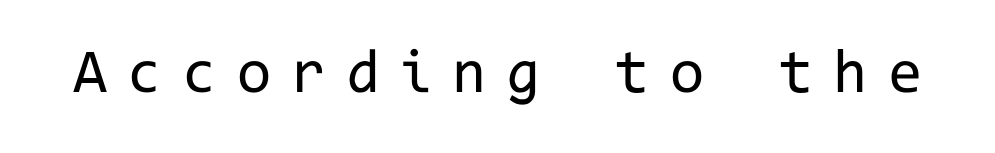
Q: Is the text bold? A: No.
Q: Is the text italic (slanted)? A: No, it is upright.
Q: Is the typeface a serif or a sans-serif typeface? A: Sans-serif.
Q: Is the text underlined? A: No.
Q: Is the spacing between letters normal or unusually wide? A: Unusually wide.
Q: Width (condensed, normal, or wide)? A: Normal.
Q: Stroke contrast? A: Low.
Q: x-height? A: Medium.
Q: Monospaced? A: Yes.
